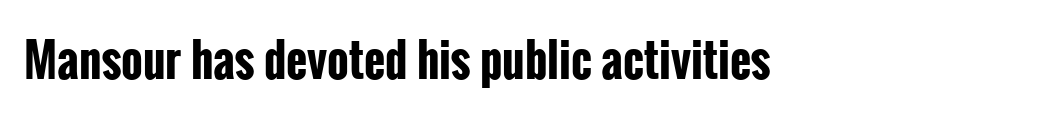
The image shows 46 px bold, condensed sans-serif type, upright; set left-aligned, normal letter spacing, not underlined; low stroke contrast and a medium x-height.
